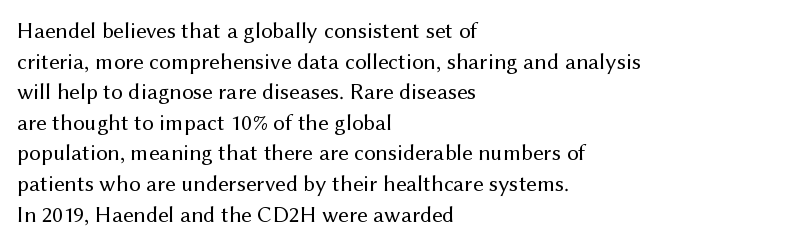
The image shows 23 px text type, upright; set left-aligned, normal line spacing (1.33x), normal letter spacing, not underlined.
